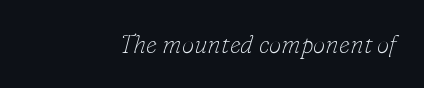
The image shows 25 px text type, italic (leaning right); set normal letter spacing, not underlined.
